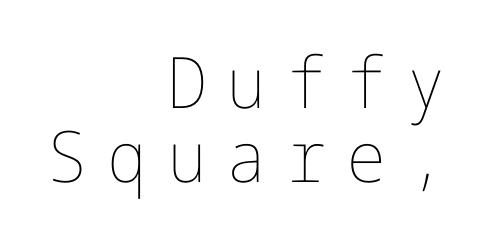
The image shows 71 px thin type, upright; set right-aligned, tight line spacing (1.04x), unusually wide letter spacing (+0.28 em), not underlined; low stroke contrast and a medium x-height.
